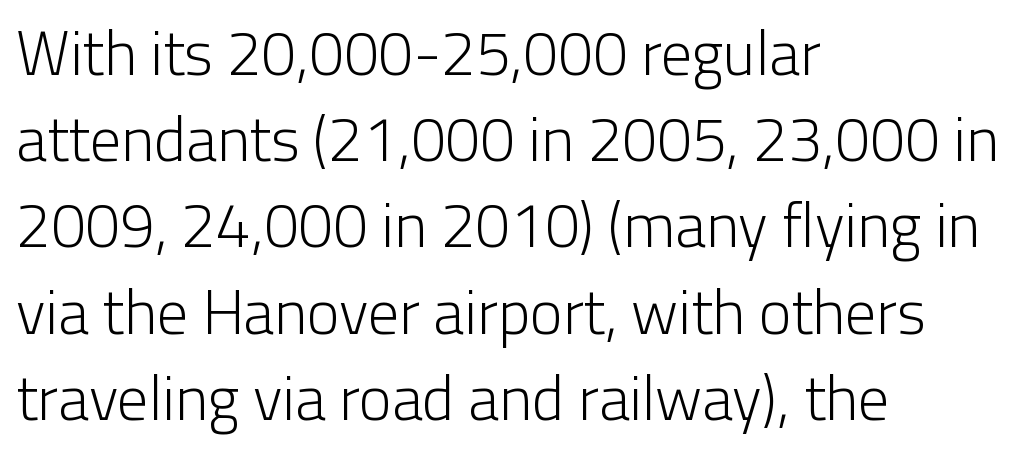
Q: Is the text bold? A: No.
Q: Is the text italic (slanted)? A: No, it is upright.
Q: Is the typeface a serif or a sans-serif typeface? A: Sans-serif.
Q: Is the text underlined? A: No.
Q: How is the paragraph aligned? A: Left-aligned.
Q: Is the spacing between letters normal or unusually wide? A: Normal.
Q: Is the spacing between lines tight, normal or loose? A: Normal.
Q: Width (condensed, normal, or wide)? A: Normal.
Q: Stroke contrast? A: Low.
Q: x-height? A: Medium.
Q: Monospaced? A: No.
